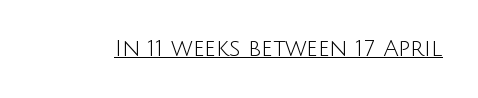
The image shows 23 px text type, upright; set normal letter spacing, underlined.
